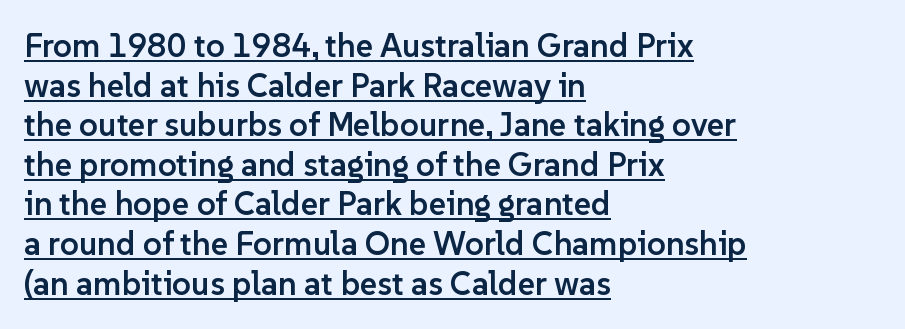
The image shows 33 px semibold sans-serif type, upright; set left-aligned, line spacing 1.2x, normal letter spacing, underlined; low stroke contrast and a medium x-height.
